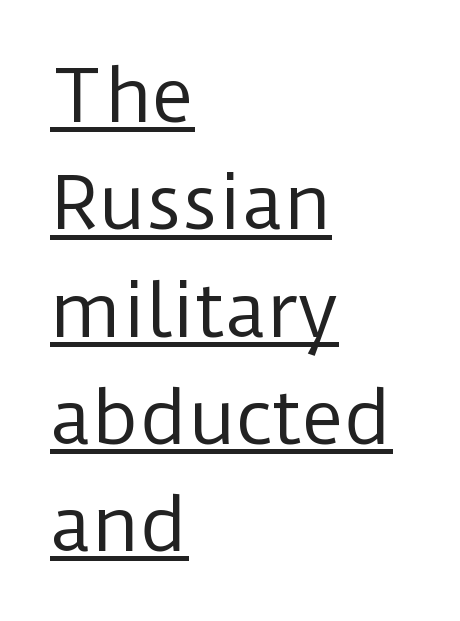
The image shows 72 px regular-weight sans-serif type, upright; set left-aligned, normal line spacing (1.49x), normal letter spacing, underlined; low stroke contrast and a medium x-height.
